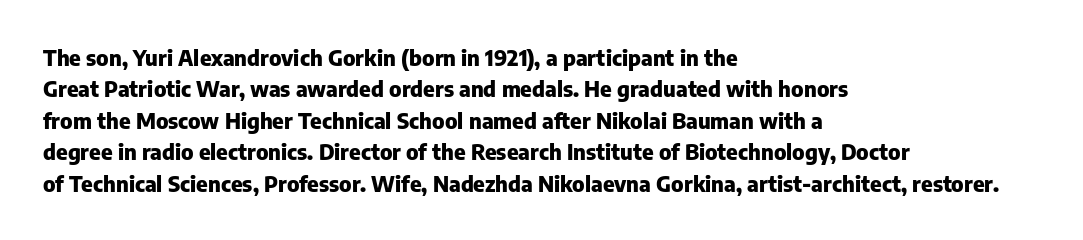
The image shows 22 px bold type, upright; set left-aligned, normal line spacing (1.43x), normal letter spacing, not underlined.
